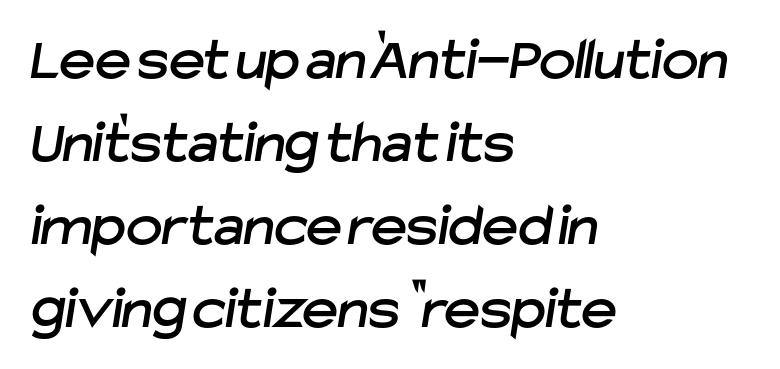
The image shows 61 px sans-serif type; set left-aligned, normal line spacing (1.36x), normal letter spacing, not underlined; low stroke contrast and a medium x-height.
